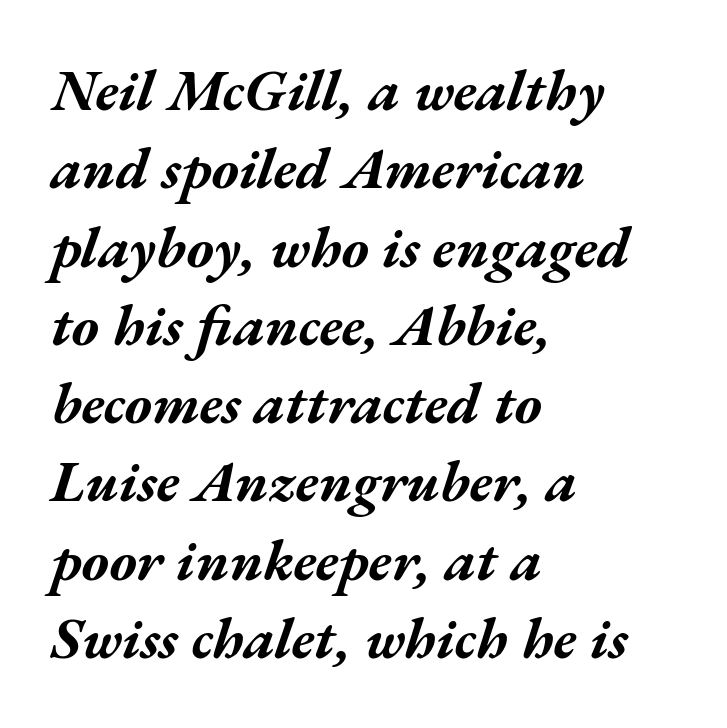
The image shows 58 px bold, wide type, italic (leaning right); set left-aligned, normal line spacing (1.35x), normal letter spacing, not underlined; medium stroke contrast and a medium x-height.
